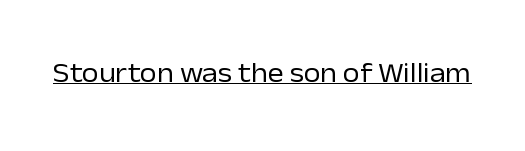
The image shows 27 px text type, upright; set normal letter spacing, underlined.
